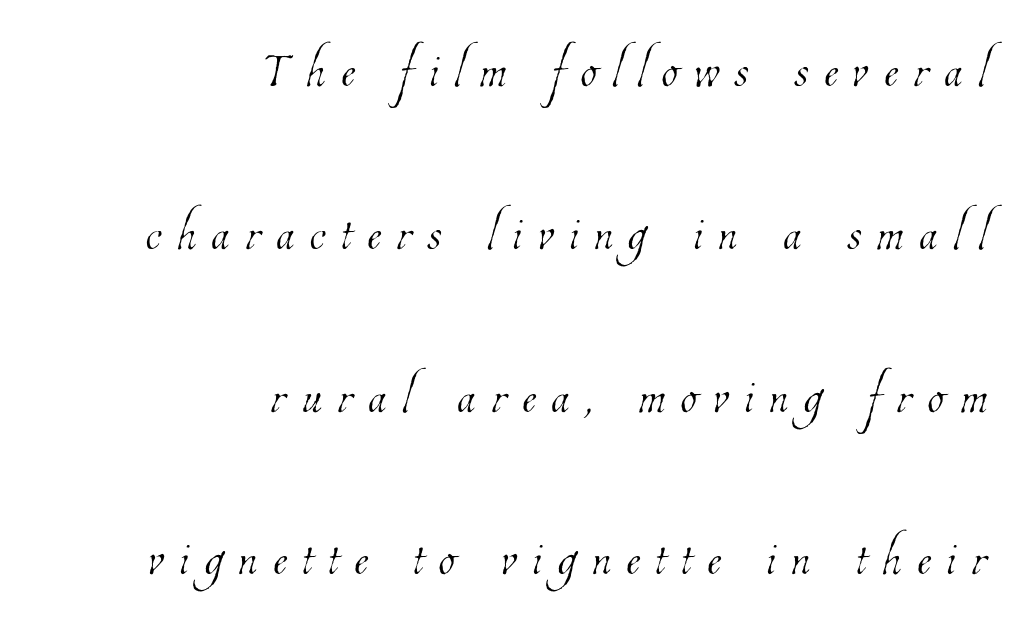
{"bold": "no", "weight": "thin", "width": "condensed", "stroke_contrast": "low", "x_height": "medium", "monospaced": "no", "underline": "no", "align": "right", "line_spacing": "loose", "line_spacing_ratio": 2.43, "letter_spacing": "wide", "letter_spacing_em": 0.23, "glyph_px": 67}
